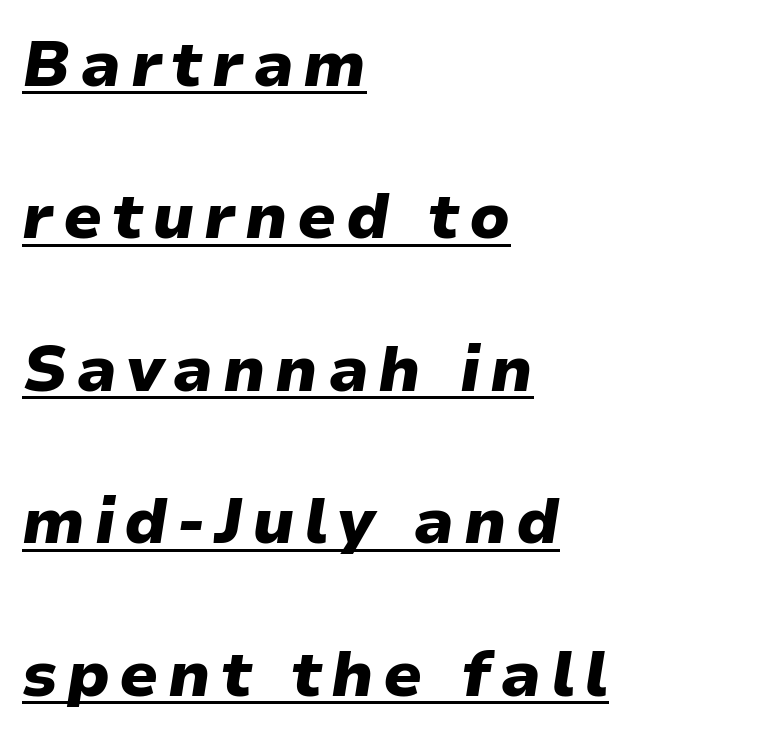
{"italic": "yes", "lean": "right", "slant_degrees": 9, "bold": "yes", "weight": "heavy", "width": "normal", "stroke_contrast": "low", "x_height": "medium", "monospaced": "no", "underline": "yes", "align": "left", "line_spacing": "loose", "line_spacing_ratio": 2.42, "glyph_px": 63}
